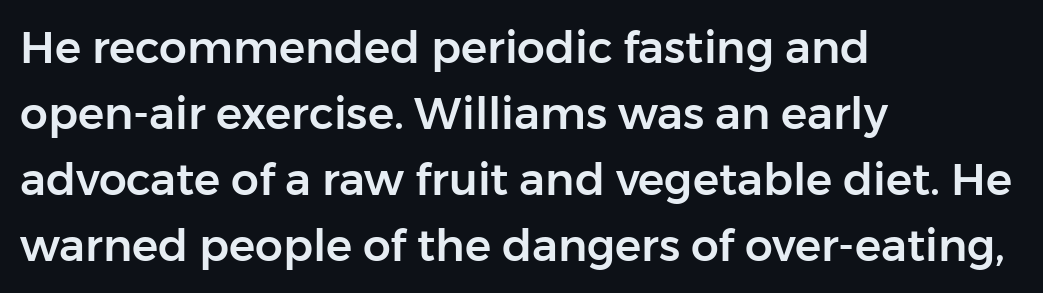
{"serif": "no", "italic": "no", "width": "normal", "stroke_contrast": "low", "x_height": "medium", "monospaced": "no", "underline": "no", "align": "left", "line_spacing": "normal", "line_spacing_ratio": 1.5, "letter_spacing": "normal", "letter_spacing_em": 0.0, "glyph_px": 44}
